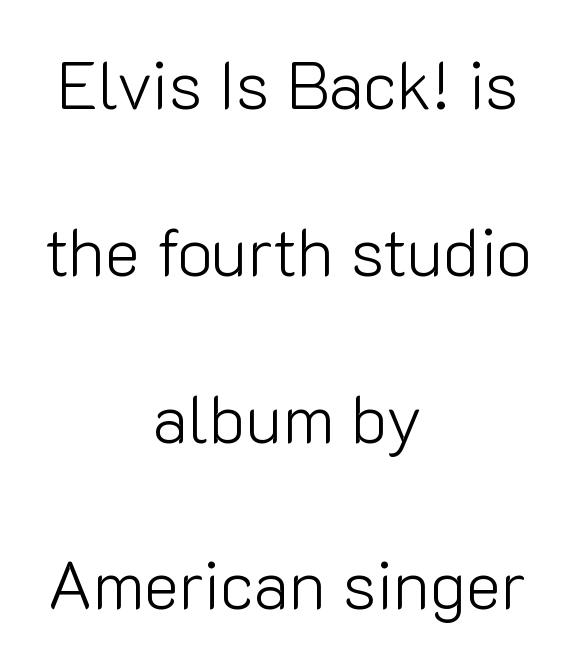
The image shows 67 px light sans-serif type, upright; set centered, loose line spacing (2.49x), normal letter spacing, not underlined; low stroke contrast and a medium x-height.
